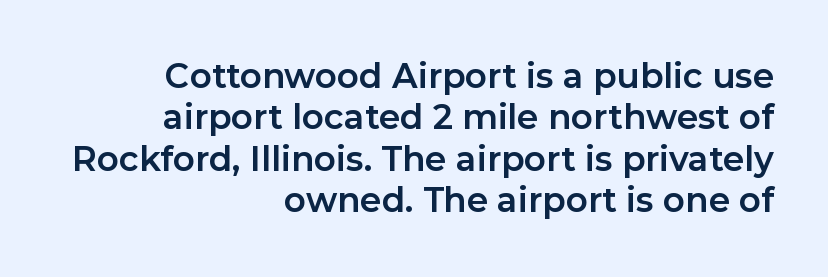
Q: Is the text bold? A: Yes.
Q: Is the text italic (slanted)? A: No, it is upright.
Q: Is the typeface a serif or a sans-serif typeface? A: Sans-serif.
Q: Is the text underlined? A: No.
Q: How is the paragraph aligned? A: Right-aligned.
Q: Is the spacing between letters normal or unusually wide? A: Normal.
Q: Width (condensed, normal, or wide)? A: Normal.
Q: Stroke contrast? A: Low.
Q: x-height? A: Medium.
Q: Monospaced? A: No.
